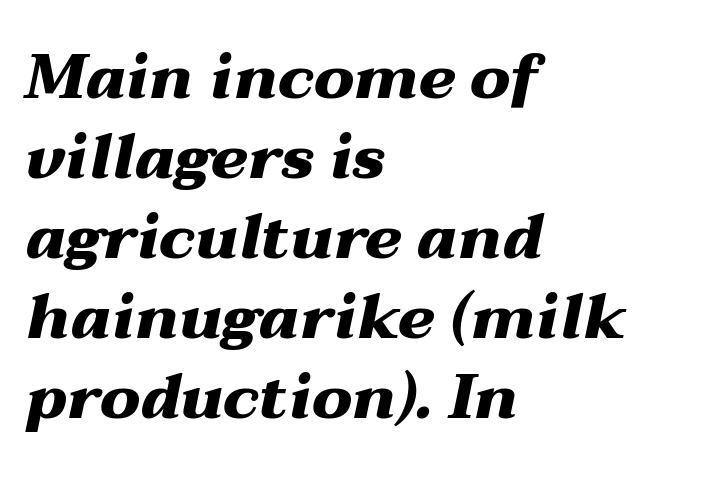
The image shows 62 px heavy, wide type, italic (leaning right); set left-aligned, normal line spacing (1.29x), normal letter spacing, not underlined; medium stroke contrast and a medium x-height.
